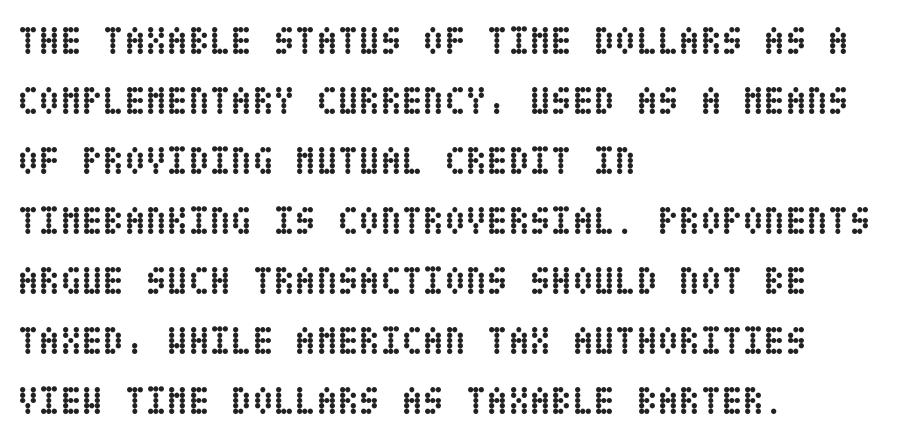
Q: Is the text bold? A: Yes.
Q: Is the text italic (slanted)? A: No, it is upright.
Q: Is the text underlined? A: No.
Q: How is the paragraph aligned? A: Left-aligned.
Q: Is the spacing between letters normal or unusually wide? A: Normal.
Q: Is the spacing between lines tight, normal or loose? A: Normal.
Q: Width (condensed, normal, or wide)? A: Condensed.
Q: Stroke contrast? A: Low.
Q: x-height? A: Large.
